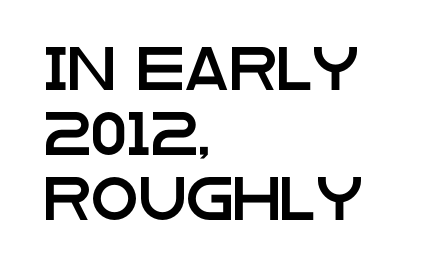
Q: Is the text italic (slanted)? A: No, it is upright.
Q: Is the typeface a serif or a sans-serif typeface? A: Sans-serif.
Q: Is the text underlined? A: No.
Q: How is the paragraph aligned? A: Left-aligned.
Q: Is the spacing between letters normal or unusually wide? A: Normal.
Q: Is the spacing between lines tight, normal or loose? A: Normal.
Q: Width (condensed, normal, or wide)? A: Wide.
Q: Stroke contrast? A: Low.
Q: x-height? A: Large.
Q: Monospaced? A: No.
